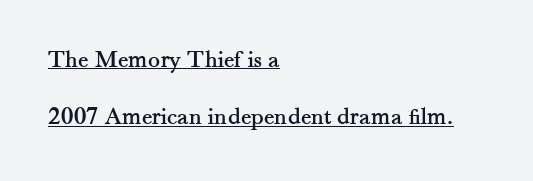
The image shows 25 px text type, upright; set left-aligned, loose line spacing (2.3x), normal letter spacing, underlined.
